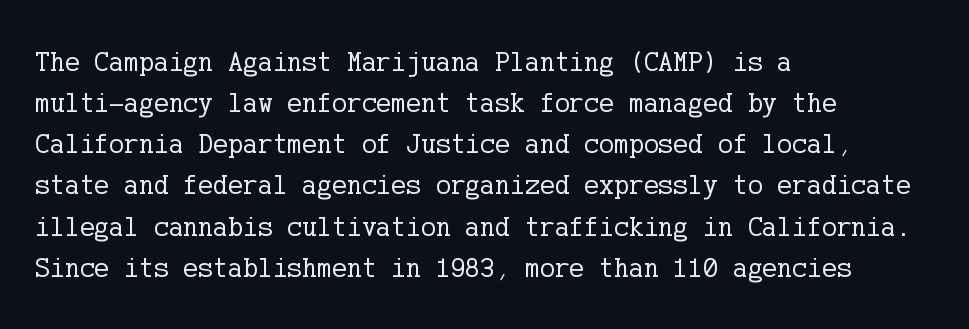
Q: Is the text bold? A: No.
Q: Is the text italic (slanted)? A: No, it is upright.
Q: Is the typeface a serif or a sans-serif typeface? A: Serif.
Q: Is the text underlined? A: No.
Q: How is the paragraph aligned? A: Left-aligned.
Q: Is the spacing between letters normal or unusually wide? A: Normal.
Q: Is the spacing between lines tight, normal or loose? A: Normal.
Q: Width (condensed, normal, or wide)? A: Normal.
Q: Stroke contrast? A: Low.
Q: x-height? A: Medium.
